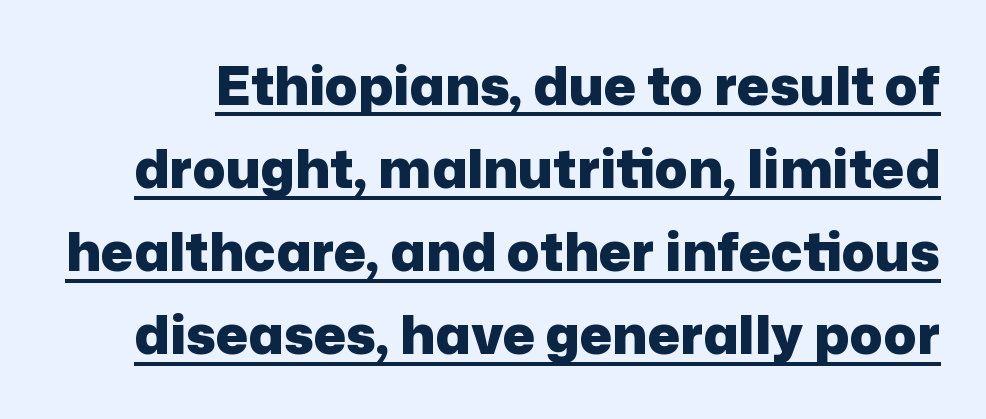
Q: Is the text bold? A: Yes.
Q: Is the text italic (slanted)? A: No, it is upright.
Q: Is the typeface a serif or a sans-serif typeface? A: Sans-serif.
Q: Is the text underlined? A: Yes.
Q: Is the spacing between letters normal or unusually wide? A: Normal.
Q: Is the spacing between lines tight, normal or loose? A: Normal.
Q: Width (condensed, normal, or wide)? A: Normal.
Q: Stroke contrast? A: Low.
Q: x-height? A: Medium.
Q: Monospaced? A: No.
